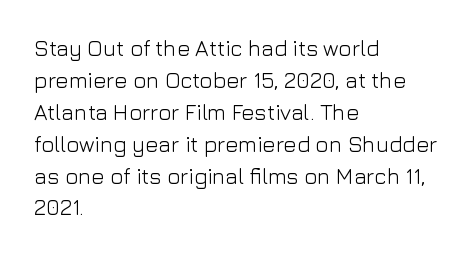
This sample uses an upright cut, with every glyph sitting square on the baseline. Check the space under the baseline: it is left empty. These lines are set flush left with a ragged right edge. Weight: not bold — regular or lighter.
